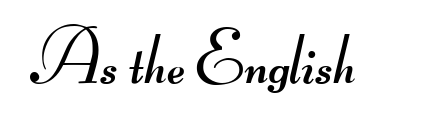
The image shows 71 px regular-weight, wide sans-serif type; set normal letter spacing, not underlined; medium stroke contrast.
